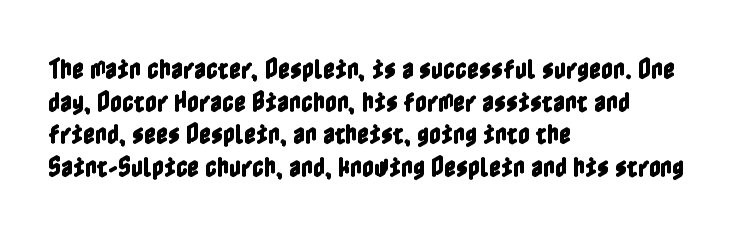
Q: Is the text italic (slanted)? A: No, it is upright.
Q: Is the text underlined? A: No.
Q: How is the paragraph aligned? A: Left-aligned.
Q: Is the spacing between letters normal or unusually wide? A: Normal.
Q: Is the spacing between lines tight, normal or loose? A: Normal.
